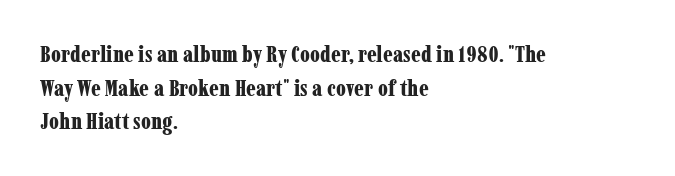
The image shows 23 px bold type, upright; set left-aligned, normal line spacing (1.46x), normal letter spacing, not underlined.
